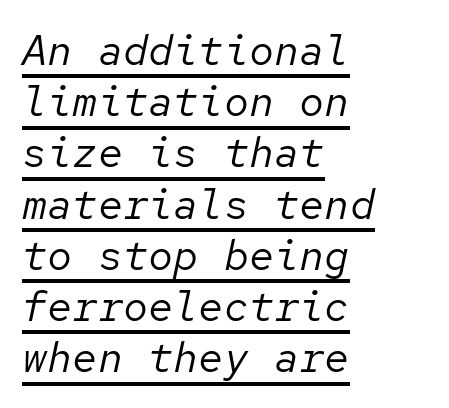
{"italic": "yes", "lean": "right", "slant_degrees": 12, "bold": "no", "weight": "regular", "width": "normal", "stroke_contrast": "low", "x_height": "medium", "monospaced": "yes", "underline": "yes", "align": "left", "line_spacing_ratio": 1.22, "letter_spacing": "normal", "letter_spacing_em": 0.0, "glyph_px": 42}
